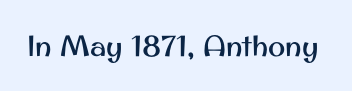
{"serif": "no", "italic": "no", "width": "normal", "stroke_contrast": "medium", "x_height": "small", "monospaced": "no", "underline": "no", "letter_spacing": "normal", "letter_spacing_em": 0.0, "glyph_px": 29}
